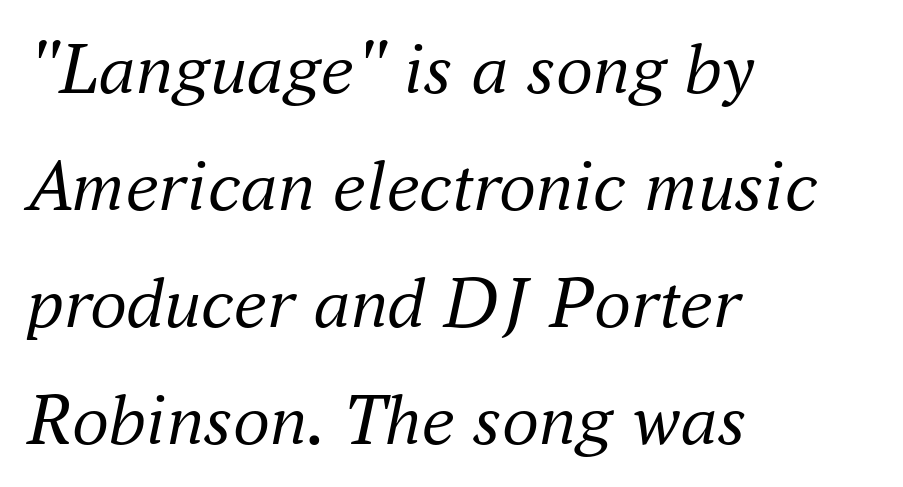
Letters have the restrained weight of plain body copy at most. This is oblique type, the kind used for emphasis or titles. The face used here is seriffed, in the tradition of book romans. Letters rest on an invisible, unmarked baseline. These lines are rendered in a variable-pitch font. The passage shown stacks its lines at a standard gap.
